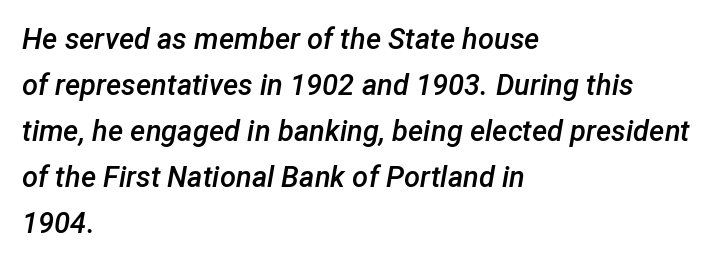
The image shows 29 px semibold type, italic (leaning right); set left-aligned, normal line spacing (1.59x), normal letter spacing, not underlined; low stroke contrast and a medium x-height.
